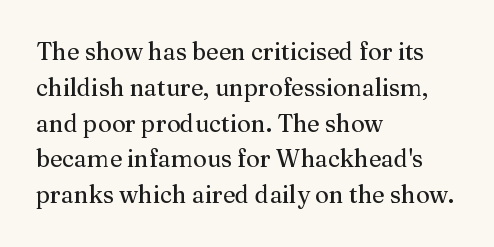
The image shows 24 px text type, upright; set left-aligned, normal line spacing (1.49x), normal letter spacing, not underlined.
